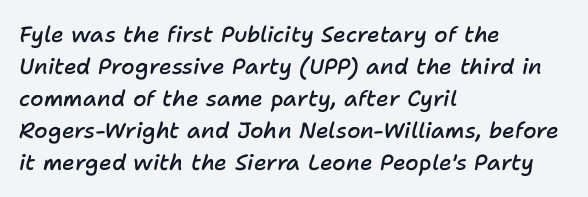
Q: Is the text bold? A: Semi-bold.
Q: Is the text italic (slanted)? A: Yes, it leans right by about 11 degrees.
Q: Is the text underlined? A: No.
Q: How is the paragraph aligned? A: Left-aligned.
Q: Is the spacing between letters normal or unusually wide? A: Normal.
Q: Is the spacing between lines tight, normal or loose? A: Normal.
